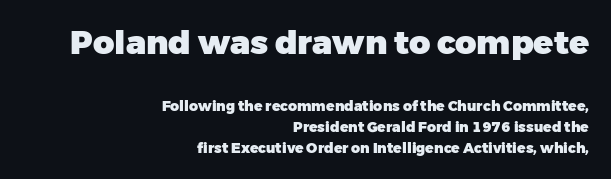
Here the first block reads like a headline and the second like body copy. This is the regular roman posture of the typeface. Varying glyph widths throughout — classic text-font behaviour. In terms of letterspacing, this is plain default setting. Letters rest on an invisible, unmarked baseline.
